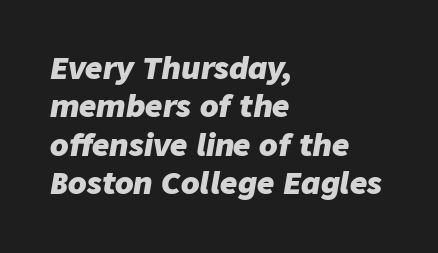
Q: Is the text bold? A: Yes.
Q: Is the text italic (slanted)? A: Yes, it leans right by about 9 degrees.
Q: Is the text underlined? A: No.
Q: How is the paragraph aligned? A: Left-aligned.
Q: Is the spacing between letters normal or unusually wide? A: Normal.
Q: Is the spacing between lines tight, normal or loose? A: Normal.
Q: Width (condensed, normal, or wide)? A: Normal.
Q: Stroke contrast? A: Low.
Q: x-height? A: Medium.
Q: Monospaced? A: No.
